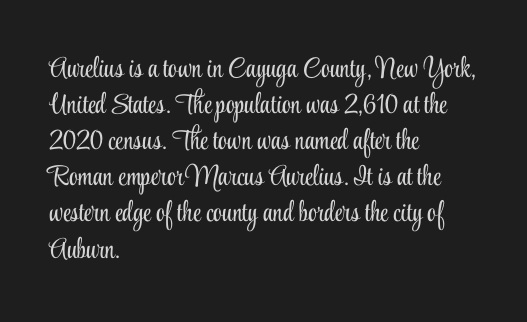
{"serif": "yes", "bold": "no", "weight": "light", "width": "condensed", "stroke_contrast": "low", "x_height": "small", "monospaced": "no", "underline": "no", "align": "left", "line_spacing": "normal", "line_spacing_ratio": 1.29, "letter_spacing": "normal", "letter_spacing_em": 0.0, "glyph_px": 28}
